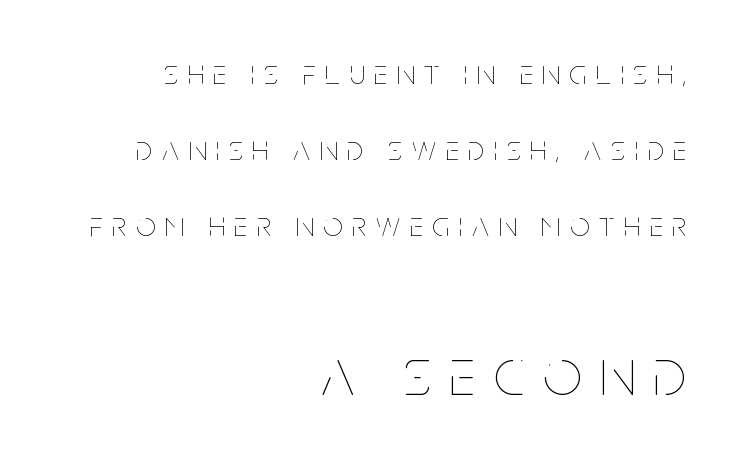
Small over large — that's the arrangement of the two blocks here. Summary of vertical rhythm: relaxed, with wide interline spacing. Does the copy run flush right? Yes — the right margin is perfectly even. A typesetter would mark this as roman, not italic. The letters are spread apart with noticeably loose tracking. The passage shown is not underscored anywhere.
